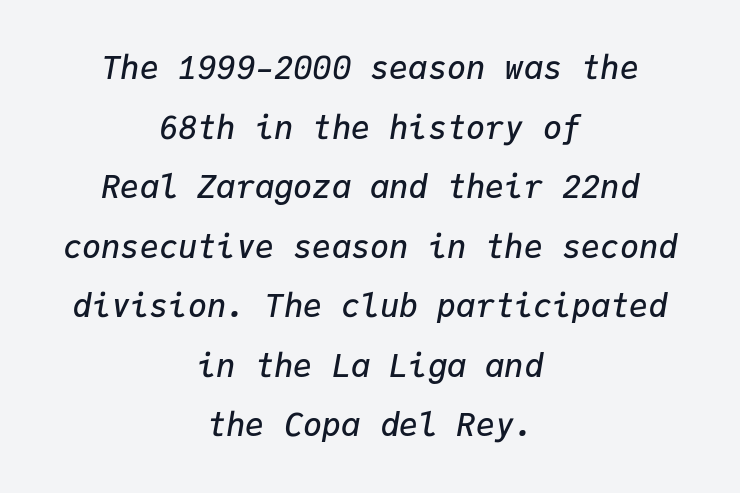
{"italic": "yes", "lean": "right", "slant_degrees": 9, "bold": "semi", "weight": "semibold", "width": "normal", "stroke_contrast": "low", "x_height": "medium", "monospaced": "yes", "underline": "no", "align": "center", "line_spacing_ratio": 1.86, "letter_spacing": "normal", "letter_spacing_em": 0.0, "glyph_px": 32}
